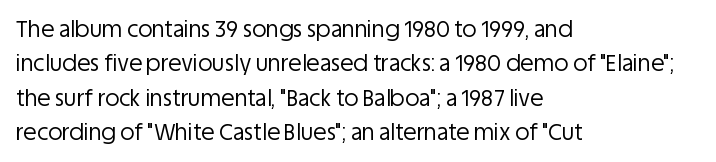
The image shows 22 px text type, upright; set left-aligned, normal line spacing (1.56x), normal letter spacing, not underlined.
